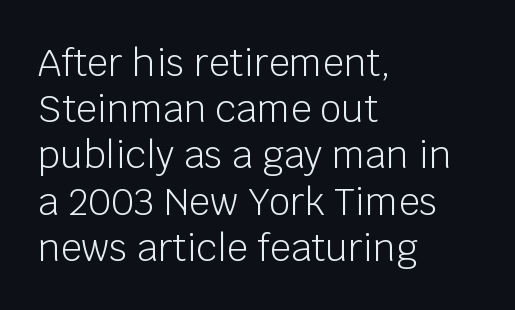
The image shows 37 px light sans-serif type, upright; set left-aligned, normal line spacing (1.25x), normal letter spacing, not underlined; low stroke contrast and a large x-height.
